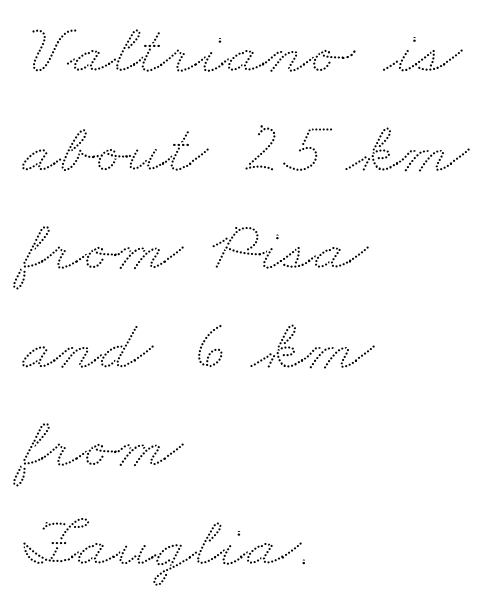
Is this a fixed-width face? No — the glyphs have proportional, varying widths. Is the letter spacing exaggerated? No — it looks like the ordinary default. Layout note: lines flush left. The rendering uses a moderate line-height, typical for paragraphs. Rule under the text: the space is simply empty.
